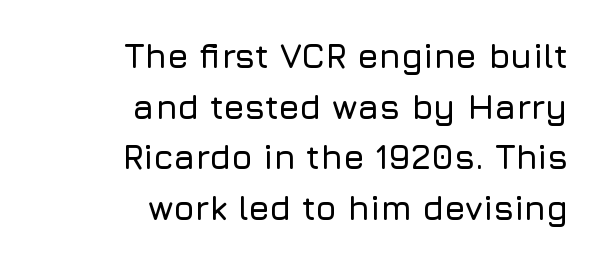
The image shows 34 px sans-serif type, upright; set right-aligned, normal line spacing (1.49x), normal letter spacing, not underlined; low stroke contrast and a medium x-height.
